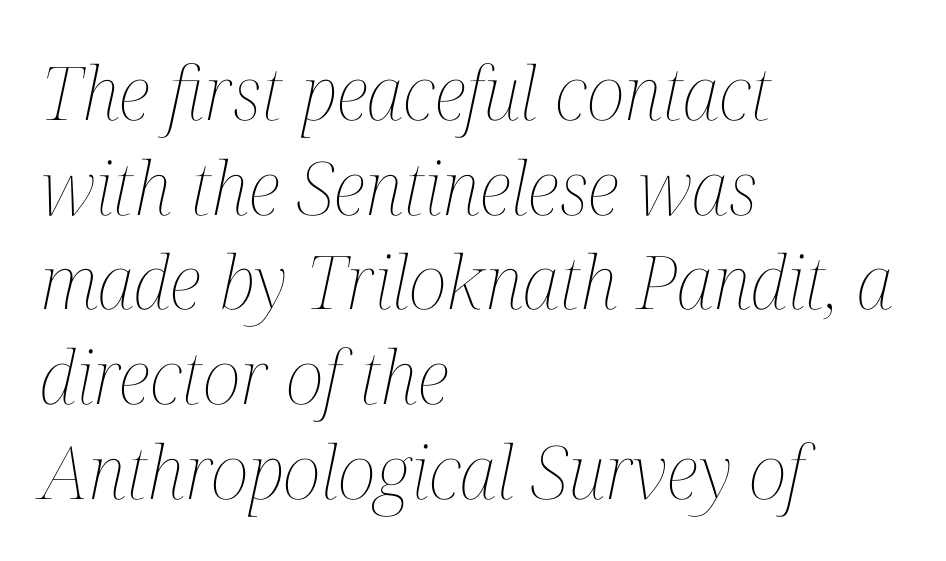
{"italic": "yes", "lean": "right", "slant_degrees": 12, "bold": "no", "weight": "thin", "width": "condensed", "stroke_contrast": "medium", "x_height": "medium", "monospaced": "no", "underline": "no", "align": "left", "line_spacing": "normal", "line_spacing_ratio": 1.28, "letter_spacing": "normal", "letter_spacing_em": 0.0, "glyph_px": 74}
